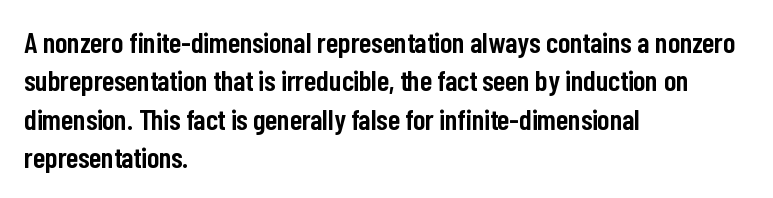
The foot of each line stays bare and open. Evenly set lines give the paragraph a standard silhouette. Each line starts at the same left margin while the right side varies. The glyphs in this specimen are sans serif. Every character sits straight up, as roman type does. Words appear dense and cohesive because spacing is normal.
